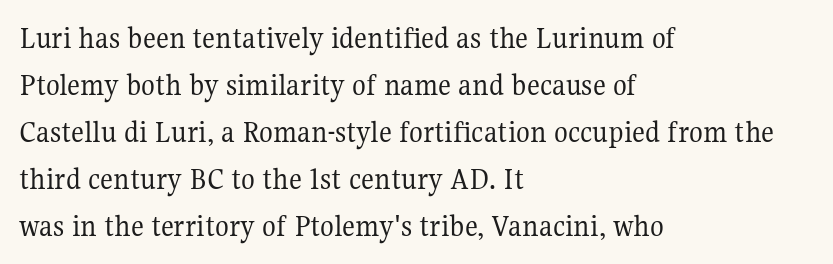
The image shows 32 px regular-weight serif type, upright; set left-aligned, normal line spacing (1.47x), normal letter spacing, not underlined; medium stroke contrast and a medium x-height.
